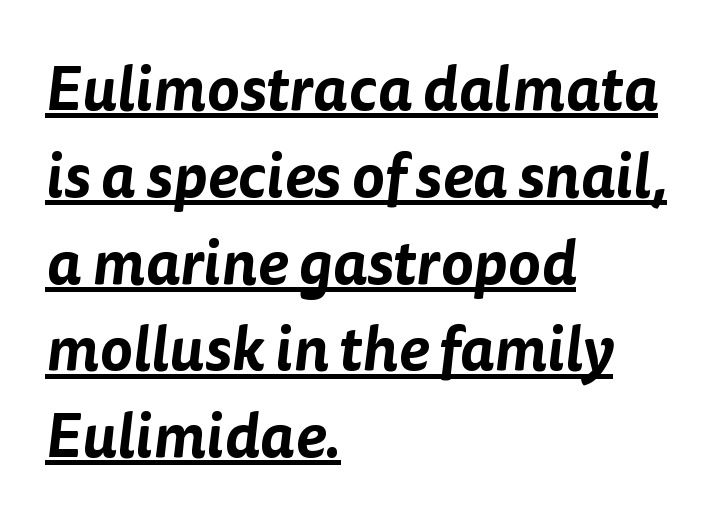
A typesetter would call this proportional, since set widths differ per character. Look at the bottom of the vertical strokes: they stop flat, with no serifs. Does extra space separate the letters? No, they use regular spacing. The words here are underlined.
